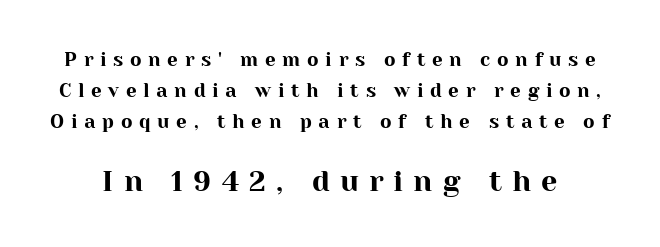
The designer went with a serif here, giving each stem small feet. Does the leading feel generous? No, just average. This sample uses an upright cut, with every glyph sitting square on the baseline. The words here are not underlined. Look at the glyph heights: the lower group is clearly the bigger setting.
